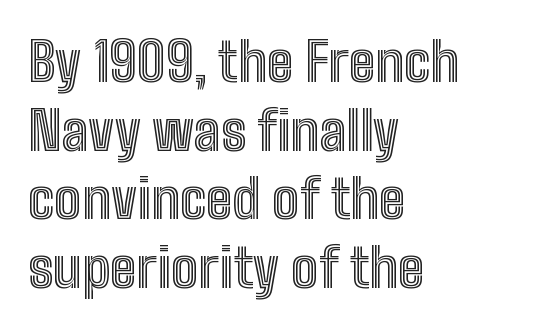
Q: Is the text italic (slanted)? A: No, it is upright.
Q: Is the text underlined? A: No.
Q: How is the paragraph aligned? A: Left-aligned.
Q: Is the spacing between letters normal or unusually wide? A: Normal.
Q: Is the spacing between lines tight, normal or loose? A: Normal.
Q: Width (condensed, normal, or wide)? A: Condensed.
Q: x-height? A: Medium.
Q: Monospaced? A: No.
